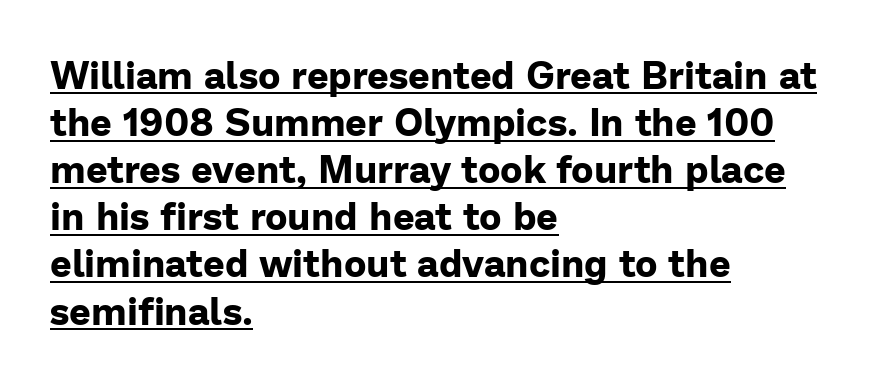
{"serif": "no", "italic": "no", "bold": "yes", "weight": "bold", "width": "normal", "stroke_contrast": "low", "x_height": "medium", "monospaced": "no", "underline": "yes", "align": "left", "line_spacing_ratio": 1.24, "letter_spacing": "normal", "letter_spacing_em": 0.0, "glyph_px": 38}
